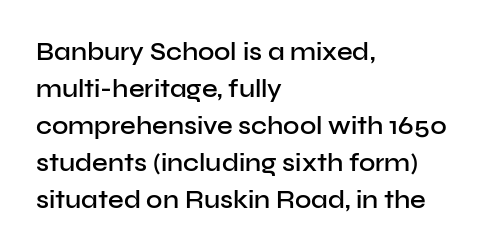
The image shows 25 px text type, upright; set left-aligned, normal line spacing (1.48x), normal letter spacing, not underlined.
